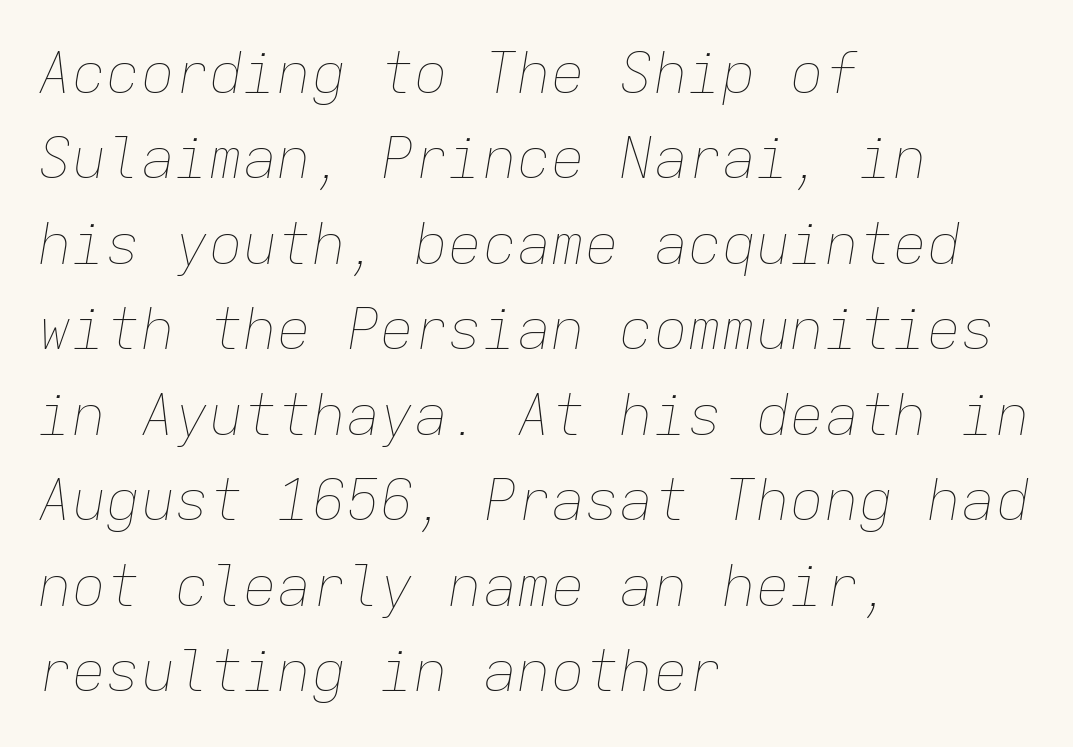
The image shows 57 px thin type, italic (leaning right), monospaced; set left-aligned, normal line spacing (1.5x), normal letter spacing, not underlined; low stroke contrast and a medium x-height.
